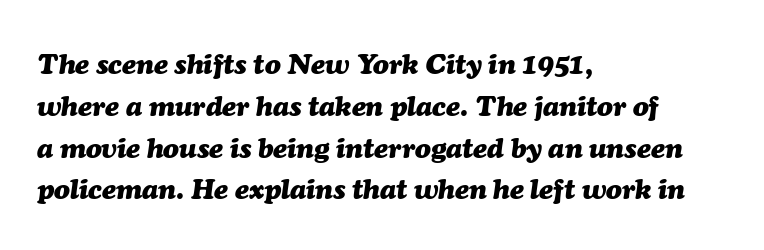
Q: Is the text bold? A: Yes.
Q: Is the text italic (slanted)? A: Yes, it leans right by about 7 degrees.
Q: Is the text underlined? A: No.
Q: How is the paragraph aligned? A: Left-aligned.
Q: Is the spacing between letters normal or unusually wide? A: Normal.
Q: Is the spacing between lines tight, normal or loose? A: Normal.
Q: Width (condensed, normal, or wide)? A: Normal.
Q: Stroke contrast? A: Medium.
Q: x-height? A: Medium.
Q: Monospaced? A: No.
